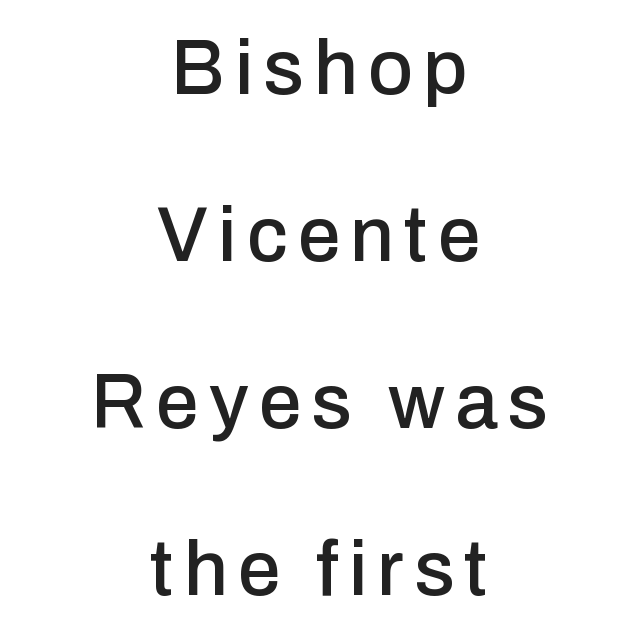
The image shows 77 px sans-serif type, upright; set centered, loose line spacing (2.17x), not underlined; low stroke contrast and a medium x-height.
